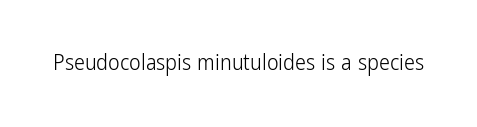
The image shows 22 px text type, upright; set normal letter spacing, not underlined.
